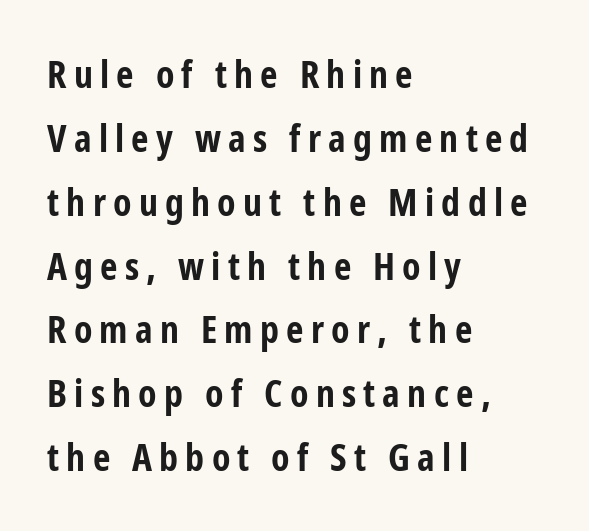
Q: Is the text bold? A: Yes.
Q: Is the text italic (slanted)? A: No, it is upright.
Q: Is the typeface a serif or a sans-serif typeface? A: Sans-serif.
Q: Is the text underlined? A: No.
Q: How is the paragraph aligned? A: Left-aligned.
Q: Is the spacing between lines tight, normal or loose? A: Normal.
Q: Width (condensed, normal, or wide)? A: Condensed.
Q: Stroke contrast? A: Low.
Q: x-height? A: Medium.
Q: Monospaced? A: No.
